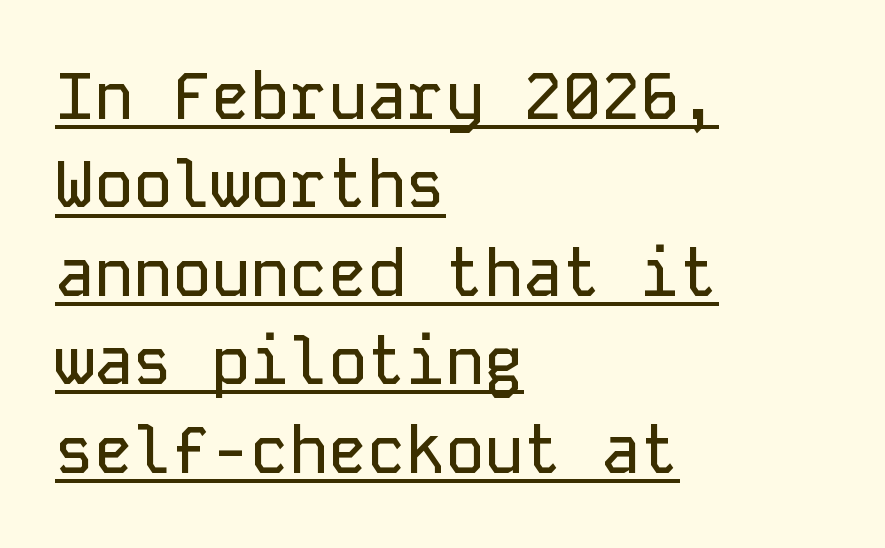
The image shows 65 px sans-serif type, upright, monospaced; set left-aligned, normal line spacing (1.36x), normal letter spacing, underlined; low stroke contrast and a medium x-height.
